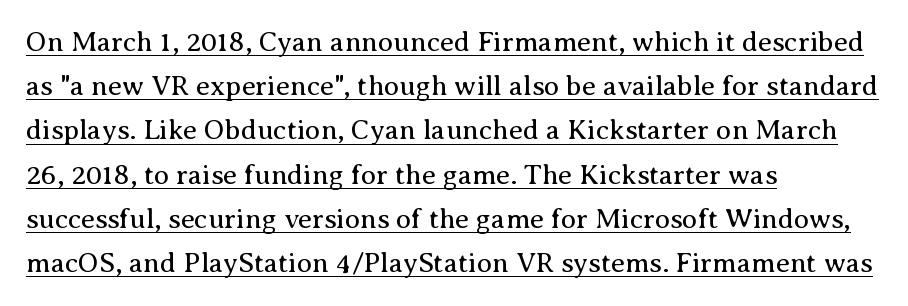
{"serif": "yes", "italic": "no", "bold": "no", "weight": "regular", "width": "normal", "stroke_contrast": "medium", "x_height": "medium", "monospaced": "no", "underline": "yes", "align": "left", "line_spacing": "normal", "line_spacing_ratio": 1.58, "letter_spacing": "normal", "letter_spacing_em": 0.0, "glyph_px": 28}
